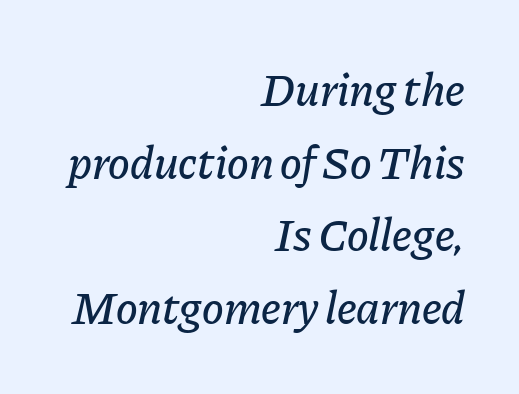
The image shows 46 px text type, italic (leaning right); set right-aligned, normal line spacing (1.58x), normal letter spacing, not underlined; low stroke contrast and a medium x-height.
